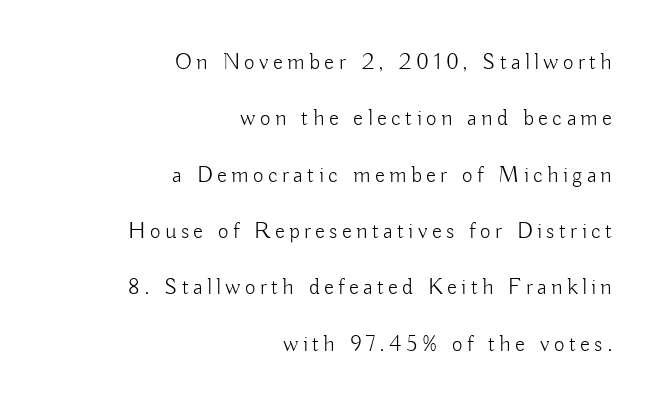
The paragraph shown leans on its right margin. The area under the type is left untouched. The lines are spread far apart with generous leading. The letters stand straight up with perfectly vertical stems. Nothing heavy about these letters — not bold at all.
